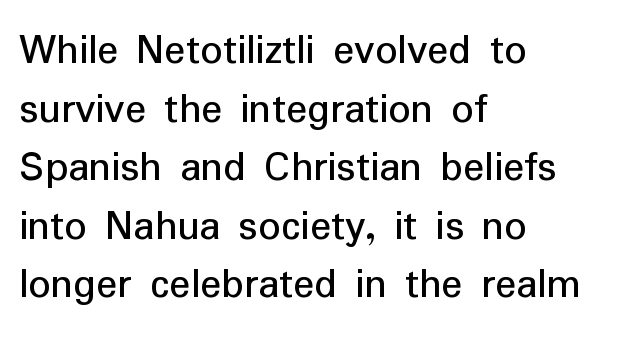
The typography opts for an upright posture over an oblique one. Visually the block forms a straight wall on the left and a jagged coastline on the right. Each word holds together tightly as a unit, with standard inter-letter gaps. A typesetter would label this face a sans.
